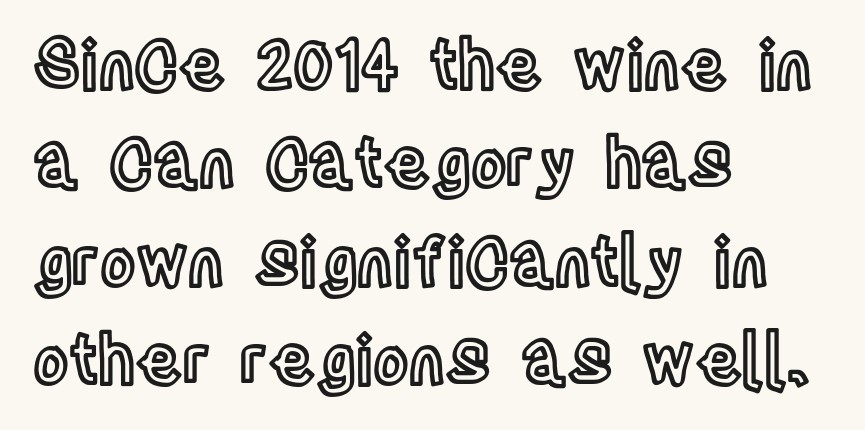
{"italic": "no", "width": "condensed", "x_height": "large", "monospaced": "no", "underline": "no", "align": "left", "line_spacing": "normal", "line_spacing_ratio": 1.47, "letter_spacing": "normal", "letter_spacing_em": 0.0, "glyph_px": 67}
